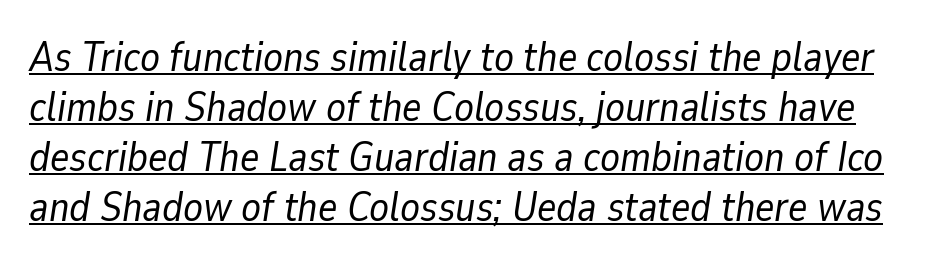
The image shows 41 px regular-weight type, italic (leaning right); set line spacing 1.22x, normal letter spacing, underlined; low stroke contrast and a medium x-height.
